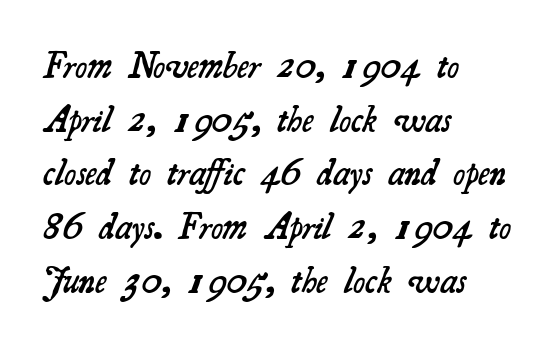
Q: Is the text bold? A: Semi-bold.
Q: Is the typeface a serif or a sans-serif typeface? A: Serif.
Q: Is the text underlined? A: No.
Q: How is the paragraph aligned? A: Left-aligned.
Q: Is the spacing between letters normal or unusually wide? A: Normal.
Q: Is the spacing between lines tight, normal or loose? A: Normal.
Q: Width (condensed, normal, or wide)? A: Normal.
Q: Stroke contrast? A: Medium.
Q: x-height? A: Small.
Q: Monospaced? A: No.
